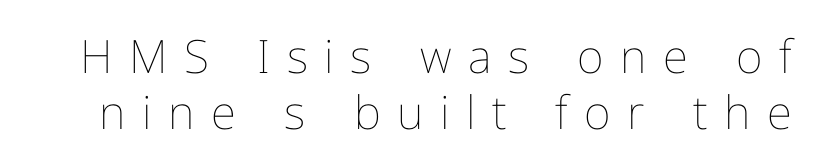
{"italic": "no", "bold": "no", "weight": "thin", "width": "normal", "stroke_contrast": "low", "x_height": "medium", "monospaced": "no", "underline": "no", "line_spacing_ratio": 1.22, "letter_spacing": "wide", "letter_spacing_em": 0.36, "glyph_px": 46}
